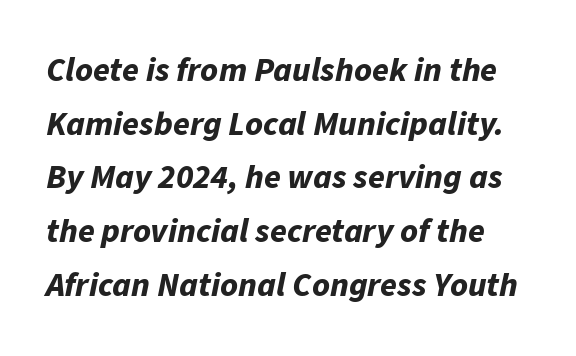
Designer's note — italics engaged. The space beneath each line is pristine and unruled. The sample has been set heavy, in full bold. Nothing unusual about the tracking: characters are spaced as the font intends.
